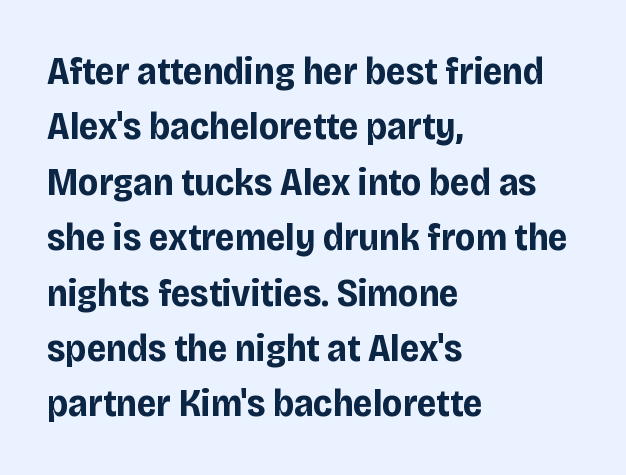
{"serif": "no", "italic": "no", "bold": "yes", "weight": "bold", "width": "condensed", "stroke_contrast": "low", "x_height": "large", "monospaced": "no", "underline": "no", "align": "left", "line_spacing": "normal", "line_spacing_ratio": 1.42, "letter_spacing": "normal", "letter_spacing_em": 0.0, "glyph_px": 39}
